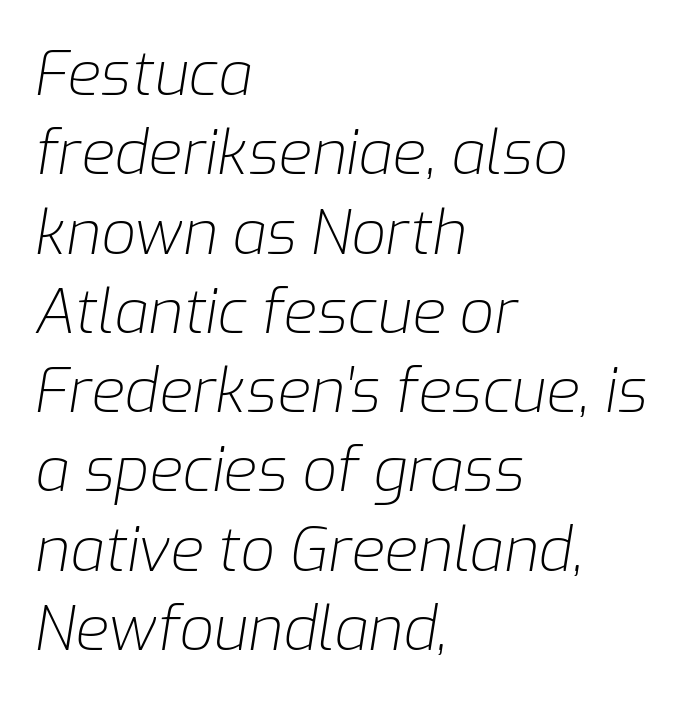
{"italic": "yes", "lean": "right", "slant_degrees": 9, "bold": "no", "weight": "light", "width": "normal", "stroke_contrast": "low", "x_height": "medium", "monospaced": "no", "underline": "no", "align": "left", "line_spacing": "normal", "line_spacing_ratio": 1.3, "letter_spacing": "normal", "letter_spacing_em": 0.0, "glyph_px": 61}
